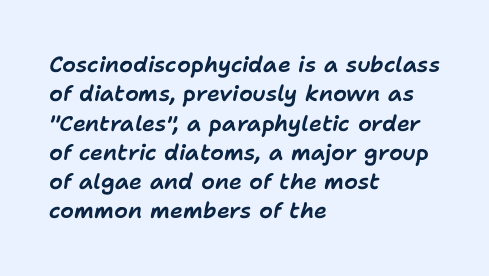
Q: Is the text italic (slanted)? A: Yes, it leans right by about 11 degrees.
Q: Is the text underlined? A: No.
Q: How is the paragraph aligned? A: Left-aligned.
Q: Is the spacing between letters normal or unusually wide? A: Normal.
Q: Is the spacing between lines tight, normal or loose? A: Normal.
